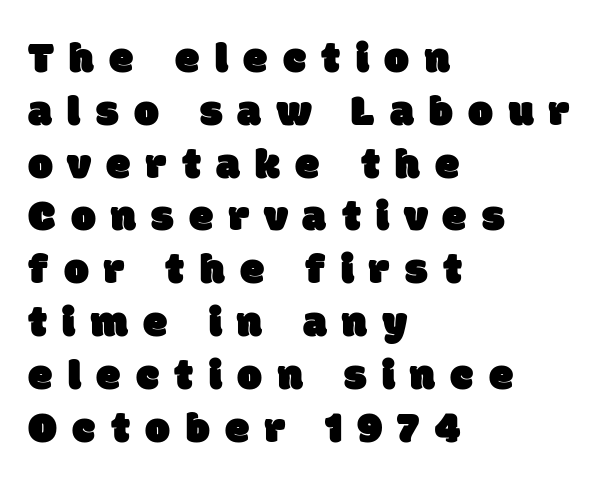
Inter-character spacing is expanded well beyond the font's built-in metrics. A sans-serif font was chosen for this passage. The paragraph has a hard left edge and a soft right edge. Is this a fixed-width face? No — the glyphs have proportional, varying widths. Each row of text sits above clean, open space.
